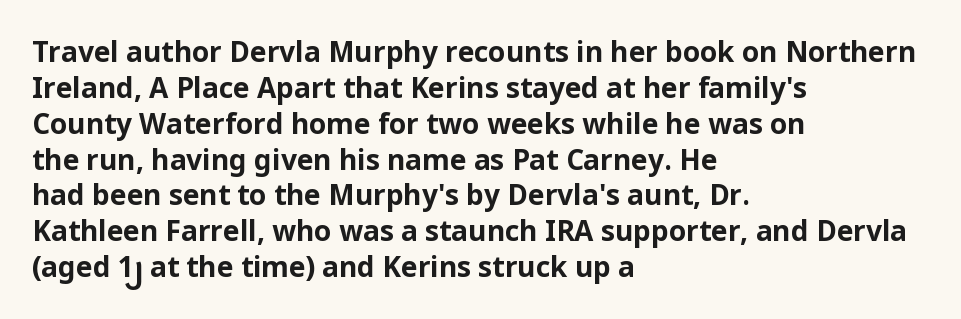
A student would call this left alignment; a typographer would say flush left, rag right. Caption: bold face, heavy strokes. Nope, not italic — everything's standing straight. Compared with typical paragraphs, the rows here are spaced about the same. Type style note: lacks serifs. Bare-footed words on every line.
